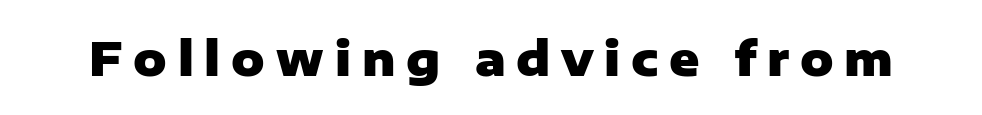
{"serif": "no", "italic": "no", "bold": "yes", "weight": "heavy", "width": "normal", "stroke_contrast": "low", "x_height": "medium", "monospaced": "no", "underline": "no", "letter_spacing": "wide", "letter_spacing_em": 0.23, "glyph_px": 46}
